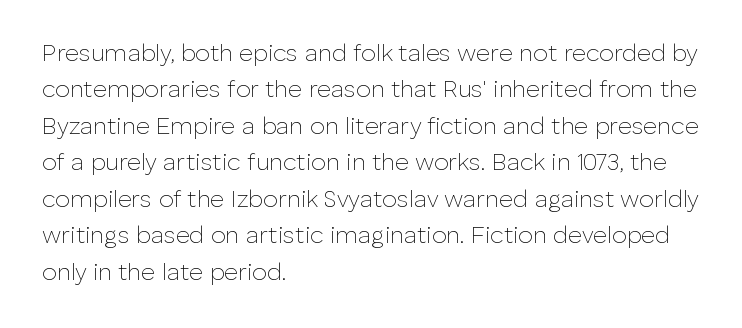
The foot of each line stays bare and open. These lines stack with their left ends in a neat column. Italic: no, the glyphs are upright roman. These lines sit exactly where default settings would place them.
